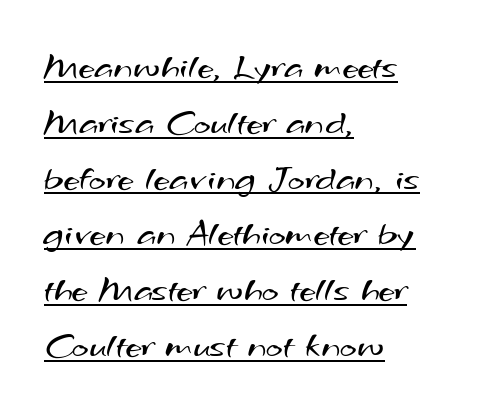
The image shows 36 px regular-weight, wide sans-serif type; set left-aligned, normal line spacing (1.55x), normal letter spacing, underlined; medium stroke contrast and a small x-height.
